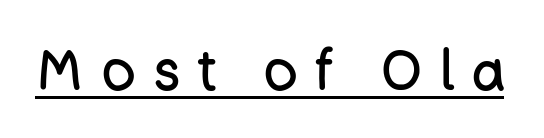
{"serif": "no", "italic": "no", "bold": "no", "weight": "regular", "width": "normal", "stroke_contrast": "low", "x_height": "large", "monospaced": "no", "underline": "yes", "letter_spacing": "wide", "letter_spacing_em": 0.32, "glyph_px": 56}
